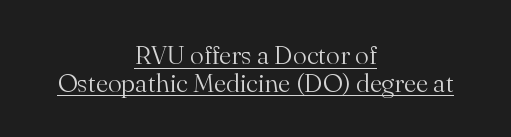
The image shows 26 px text type, upright; set centered, tight line spacing (1.07x), normal letter spacing, underlined.
